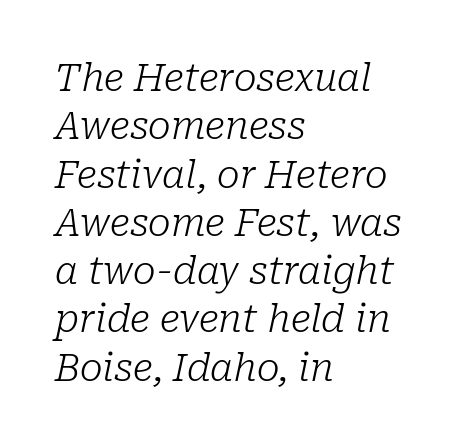
Descenders hang freely into open space. The weight would be labelled regular, book, light, or lighter still. What's the leading like? Ordinary, nothing unusual. Looks like regular typesetting: each glyph gets only the width it needs.
